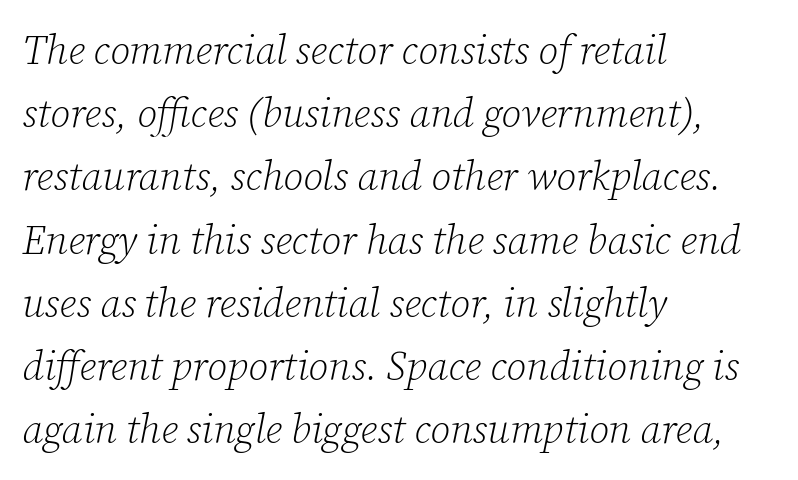
These lines sit exactly where default settings would place them. Descenders are the only things crossing below the line. The passage shown is typeset with a serif family. Stems here are at most as thick as an everyday book face. Nobody touched the tracking dial on this one. Would a proofreader flag this as italicized? Yes.
